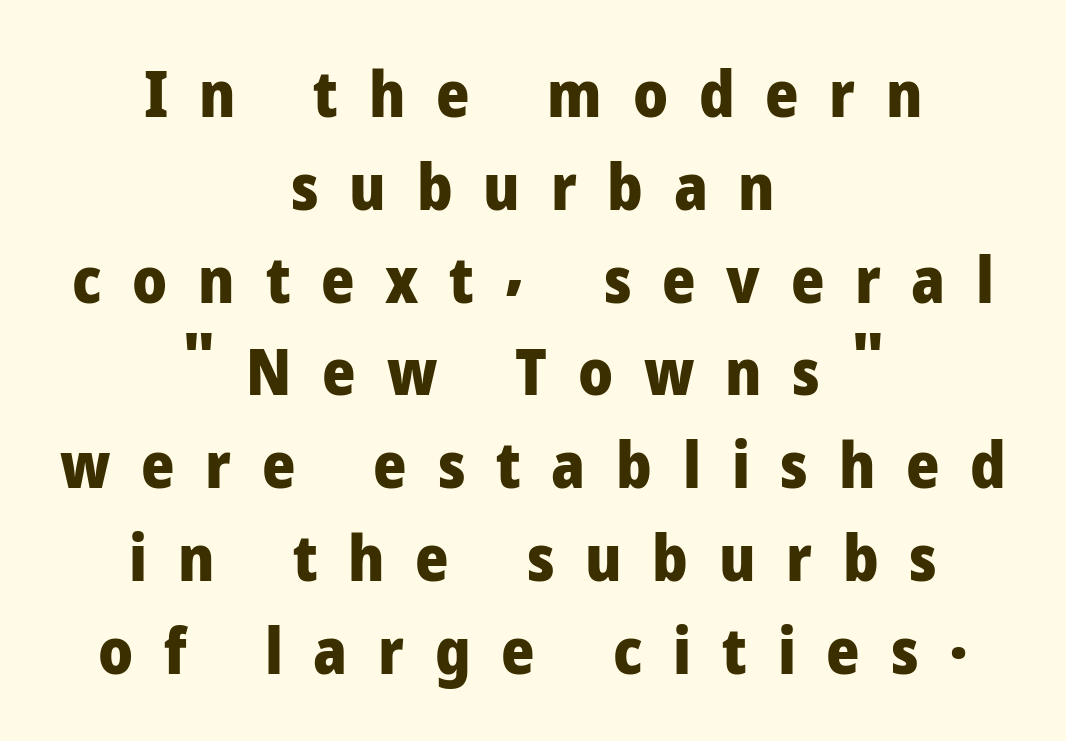
The image shows 64 px heavy sans-serif type, upright; set centered, normal line spacing (1.45x), unusually wide letter spacing (+0.48 em), not underlined; low stroke contrast and a medium x-height.
